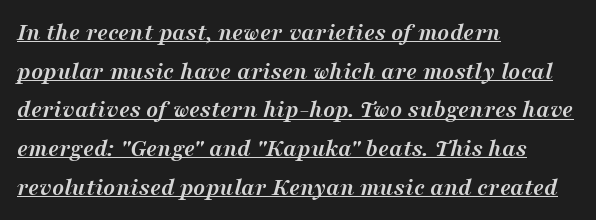
Each line of the rendering has a horizontal stroke beneath the glyphs. One glance says typical: line gaps are just what's usual. Teacher's note: observe the even left margin — that is flush-left alignment. Heavy-handed strokes throughout: this text is bold.
